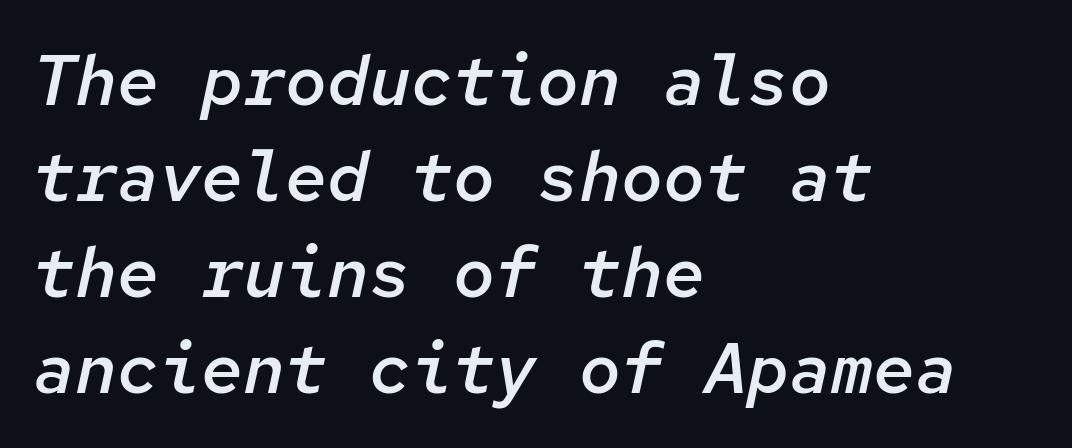
These lines are rendered in a fixed-pitch font. These lines are set flush left with a ragged right edge. The text carries the slant typical of an italic or oblique font. The horizontal fit of the characters is conventional and even. Weight: semibold (demi).
